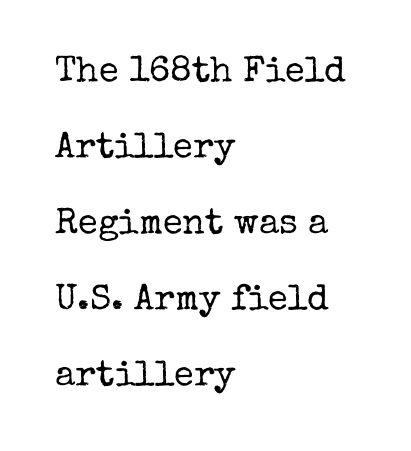
The image shows 36 px regular-weight serif type, upright; set left-aligned, loose line spacing (2.11x), normal letter spacing, not underlined; low stroke contrast and a medium x-height.
